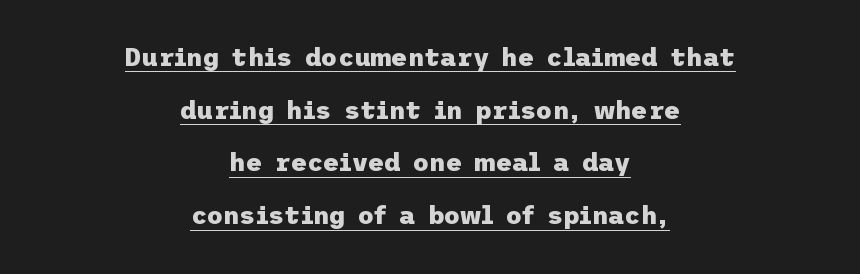
{"italic": "no", "bold": "yes", "underline": "yes", "align": "center", "line_spacing": "loose", "line_spacing_ratio": 2.11, "letter_spacing": "normal", "letter_spacing_em": 0.0, "glyph_px": 25}
